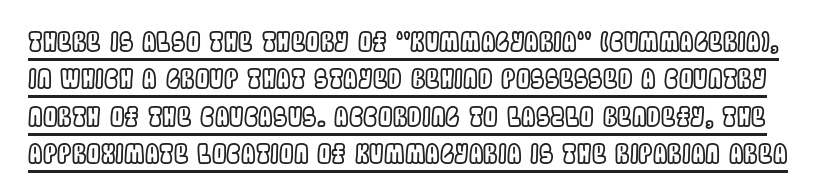
The image shows 26 px text type, upright; set normal line spacing (1.44x), normal letter spacing, underlined.
